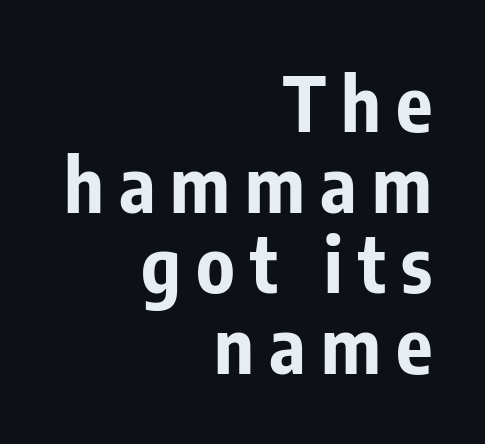
Q: Is the text bold? A: Yes.
Q: Is the text italic (slanted)? A: No, it is upright.
Q: Is the typeface a serif or a sans-serif typeface? A: Sans-serif.
Q: Is the text underlined? A: No.
Q: How is the paragraph aligned? A: Right-aligned.
Q: Is the spacing between letters normal or unusually wide? A: Unusually wide.
Q: Is the spacing between lines tight, normal or loose? A: Tight.
Q: Width (condensed, normal, or wide)? A: Condensed.
Q: Stroke contrast? A: Low.
Q: x-height? A: Medium.
Q: Monospaced? A: No.
